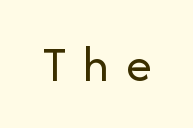
{"serif": "no", "italic": "no", "bold": "no", "weight": "regular", "width": "normal", "stroke_contrast": "low", "x_height": "medium", "monospaced": "no", "underline": "no", "letter_spacing": "wide", "letter_spacing_em": 0.32, "glyph_px": 52}
